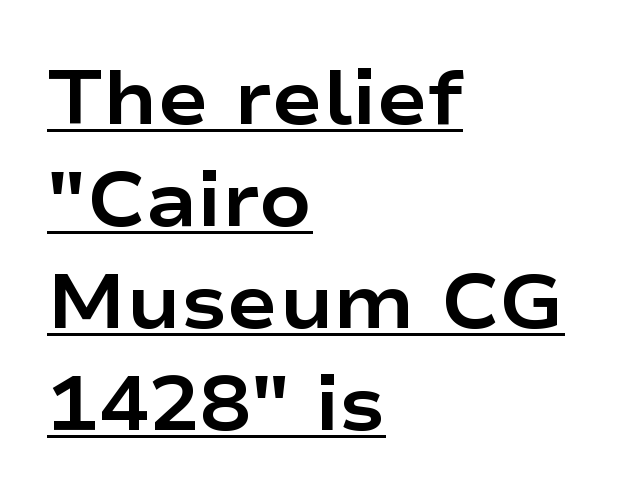
{"serif": "no", "italic": "no", "bold": "yes", "weight": "bold", "width": "wide", "stroke_contrast": "low", "x_height": "medium", "monospaced": "no", "underline": "yes", "align": "left", "line_spacing": "normal", "line_spacing_ratio": 1.34, "letter_spacing": "normal", "letter_spacing_em": 0.0, "glyph_px": 76}
